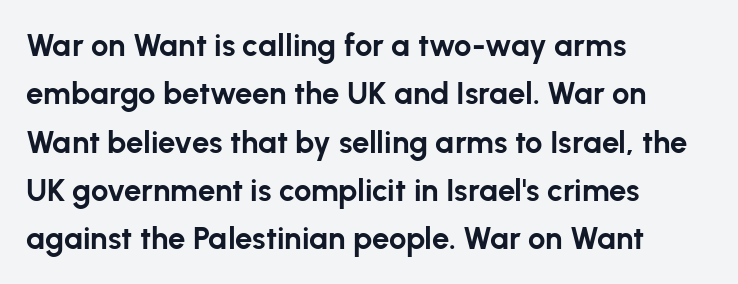
The image shows 31 px bold sans-serif type, upright; set left-aligned, normal line spacing (1.56x), normal letter spacing, not underlined; low stroke contrast and a medium x-height.
